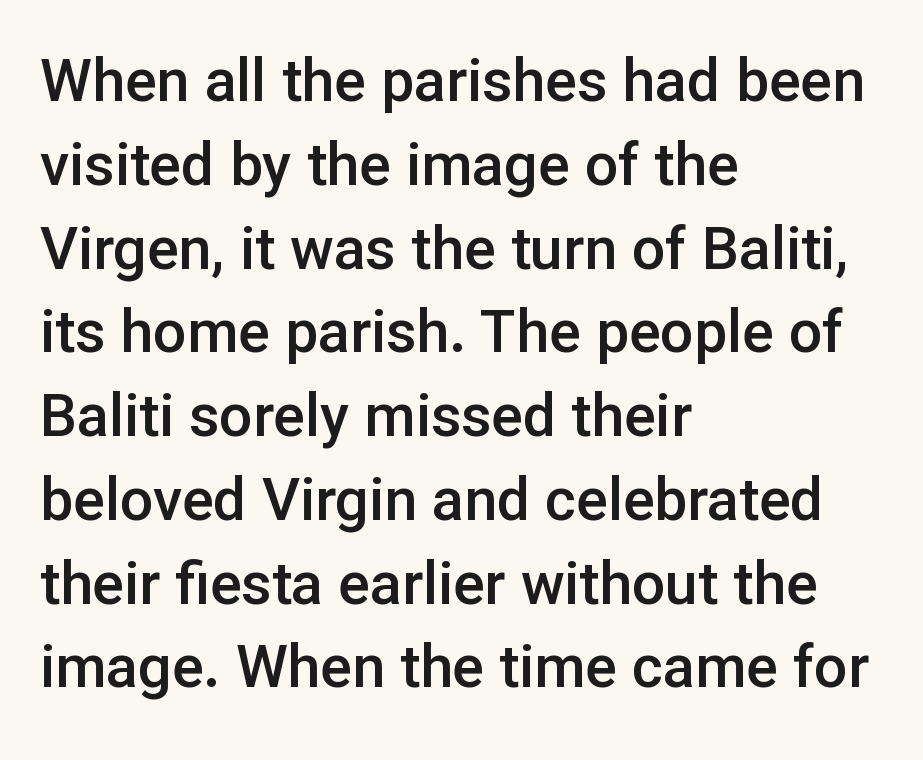
These lines stack with their left ends in a neat column. Emphasis by weight is partial: semibold. Note the varied advance widths — an 'i' is clearly narrower than an 'm'. Tracking value appears to be zero — textbook default spacing.
